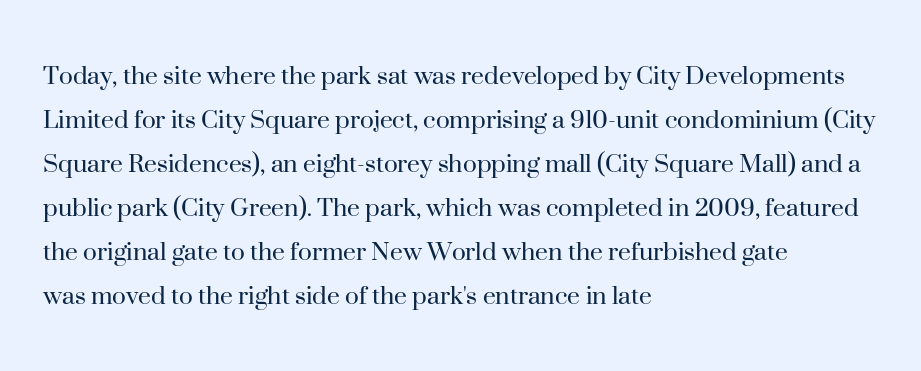
Think of a printed novel: that variable character pitch is what you see here. Stroke mass is kept to a normal reading level or below. Vertically, the passage feels balanced, rows spaced as you'd expect. The lettering holds an erect, upright posture throughout. Nobody touched the tracking dial on this one.
